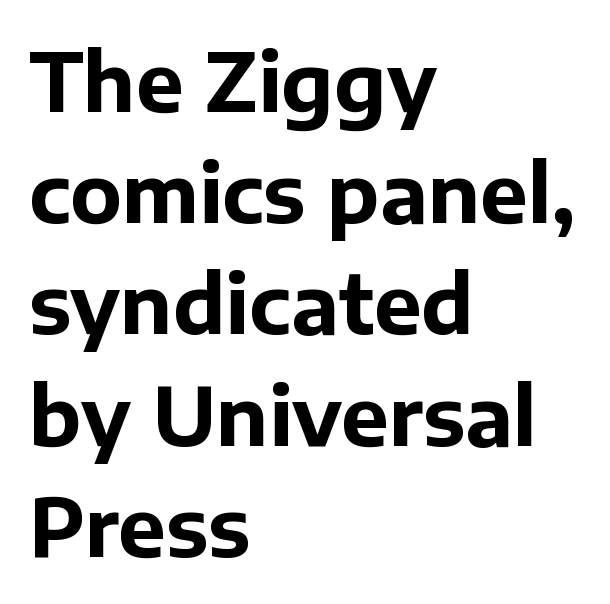
The rendering uses natural spacing where letterforms have individual widths. Characters remain perfectly vertical along every line. The space between consecutive lines is moderate. The paragraph has a hard left edge and a soft right edge. A full-strength bold gives these letters their thick strokes.
